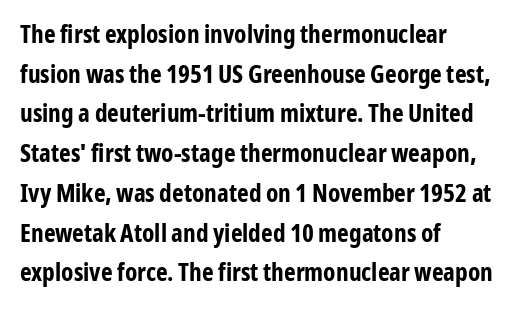
The words here are not underlined. Glyph-to-glyph distance matches everyday printed text. The rows are spaced the way most documents space them. The lettering holds an erect, upright posture throughout. Heavy-handed strokes throughout: this text is bold. Which margin do the lines hug? The left one — the right edge is uneven.
